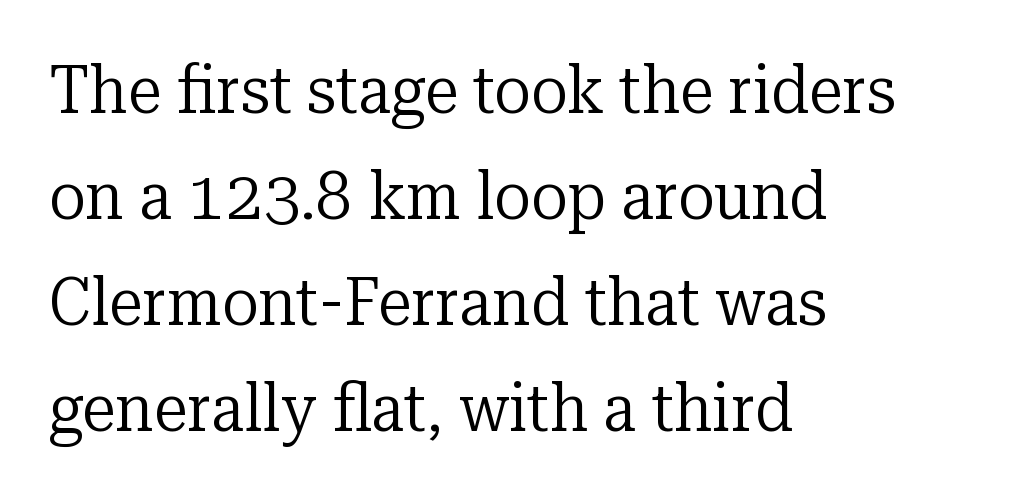
{"serif": "yes", "italic": "no", "bold": "no", "weight": "regular", "width": "normal", "stroke_contrast": "low", "x_height": "medium", "monospaced": "no", "underline": "no", "align": "left", "line_spacing": "normal", "line_spacing_ratio": 1.56, "letter_spacing": "normal", "letter_spacing_em": 0.0, "glyph_px": 68}
